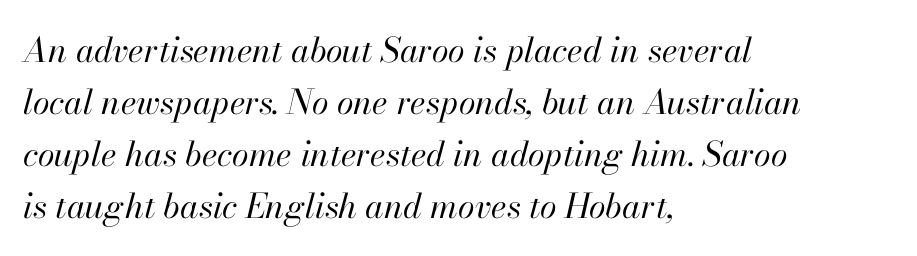
{"italic": "yes", "lean": "right", "slant_degrees": 13, "bold": "no", "weight": "regular", "width": "normal", "stroke_contrast": "high", "x_height": "small", "monospaced": "no", "underline": "no", "align": "left", "line_spacing": "normal", "line_spacing_ratio": 1.53, "letter_spacing": "normal", "letter_spacing_em": 0.0, "glyph_px": 34}
